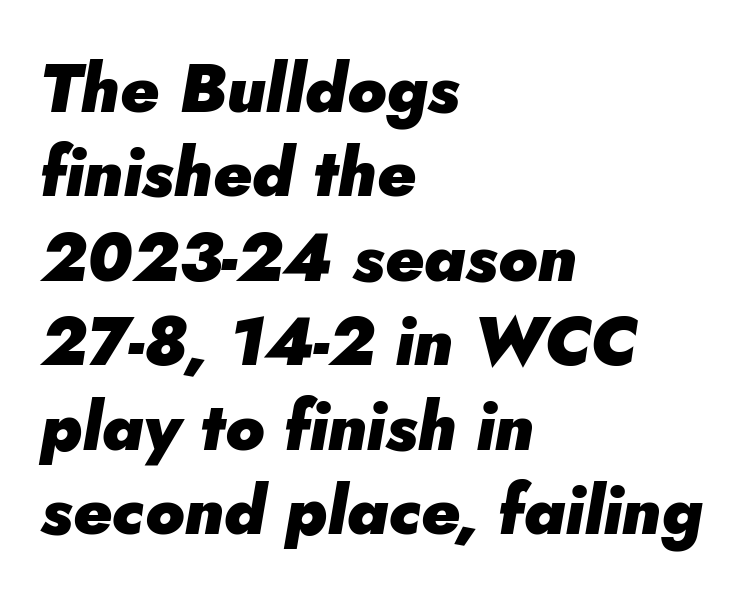
Q: Is the text bold? A: Yes.
Q: Is the text italic (slanted)? A: Yes, it leans right by about 5 degrees.
Q: Is the text underlined? A: No.
Q: How is the paragraph aligned? A: Left-aligned.
Q: Is the spacing between letters normal or unusually wide? A: Normal.
Q: Is the spacing between lines tight, normal or loose? A: Normal.
Q: Width (condensed, normal, or wide)? A: Normal.
Q: Stroke contrast? A: Low.
Q: x-height? A: Small.
Q: Monospaced? A: No.
